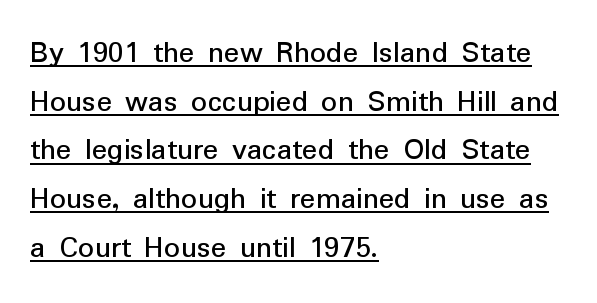
Spacing verdict: proportional, widths tailored to each character. Interline gaps are of average width in this sample. Each line starts at the same left margin while the right side varies. The horizontal fit of the characters is conventional and even. When letters stand straight like this, we call the style roman or upright.
